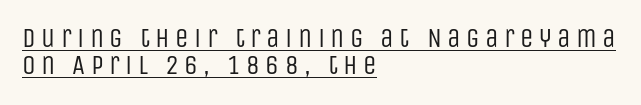
The image shows 27 px text type, upright; set left-aligned, tight line spacing (1.01x), unusually wide letter spacing (+0.2 em), underlined.
